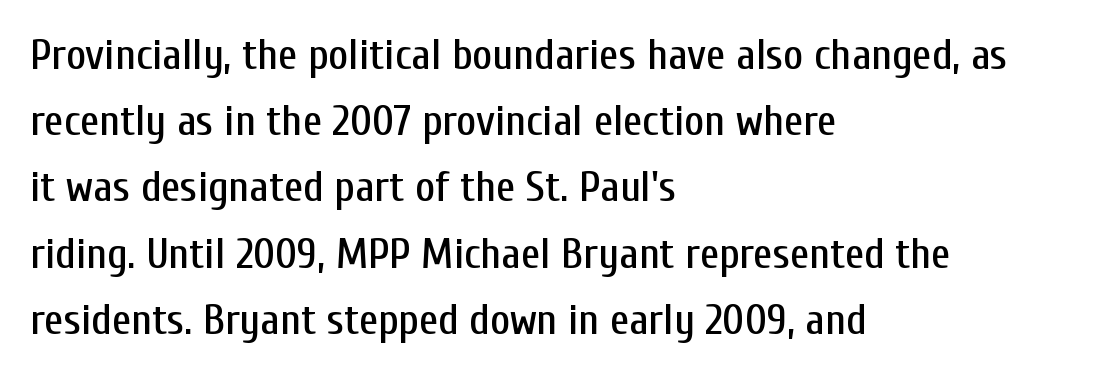
Notice how the passage keeps a crisp vertical edge on the left only. Is this a fixed-width face? No — the glyphs have proportional, varying widths. The specimen omits any rule beneath the text block's lines. Is there much room between lines? A standard amount, neither cramped nor airy.
